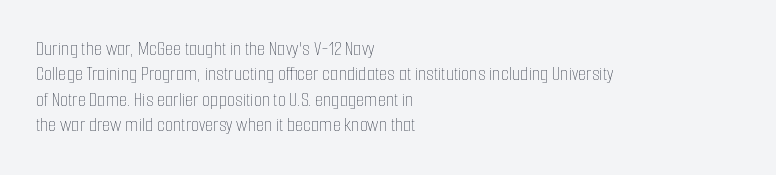
{"italic": "no", "bold": "no", "underline": "no", "align": "left", "line_spacing_ratio": 1.21, "letter_spacing": "normal", "letter_spacing_em": 0.0, "glyph_px": 21}
